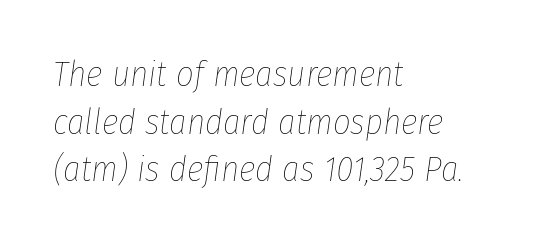
The image shows 35 px thin, condensed type, italic (leaning right); set left-aligned, normal line spacing (1.36x), normal letter spacing, not underlined; low stroke contrast and a medium x-height.
